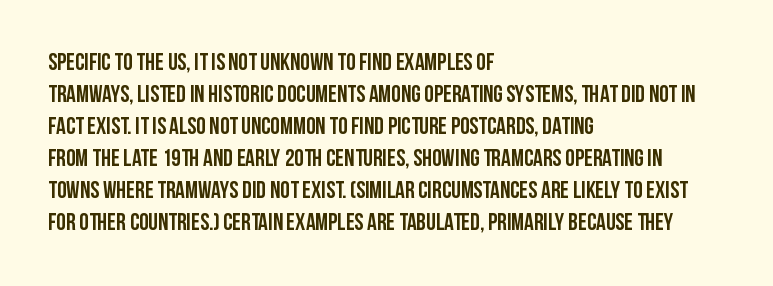
No italicization has been applied; the sample stays upright. The vertical gap from one line to the next is medium. Standard letterfit; no display-style spreading of the glyphs. The passage is arranged the way most books set body copy — flush left. Rule under the text: the space is simply empty.
